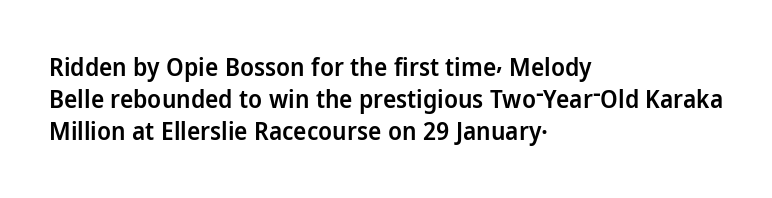
The image shows 25 px text type, upright; set left-aligned, normal line spacing (1.29x), normal letter spacing, not underlined.
